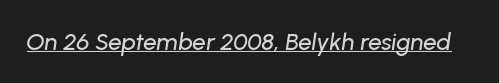
Q: Is the text italic (slanted)? A: Yes, it leans right by about 8 degrees.
Q: Is the text underlined? A: Yes.
Q: Is the spacing between letters normal or unusually wide? A: Normal.
